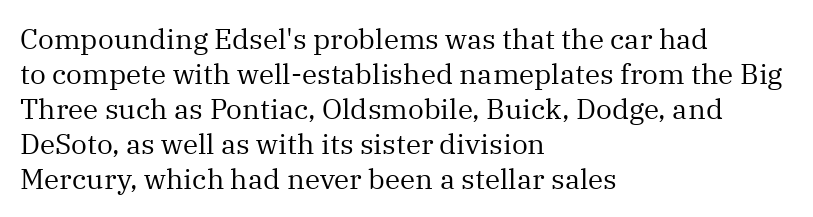
{"serif": "yes", "italic": "no", "bold": "no", "weight": "regular", "width": "normal", "stroke_contrast": "medium", "x_height": "medium", "monospaced": "no", "underline": "no", "align": "left", "line_spacing": "normal", "line_spacing_ratio": 1.25, "letter_spacing": "normal", "letter_spacing_em": 0.0, "glyph_px": 28}
